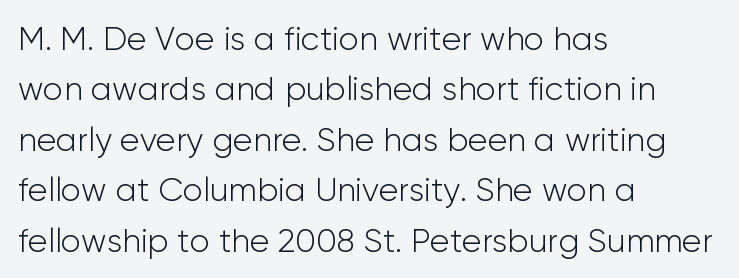
{"serif": "no", "italic": "no", "bold": "no", "weight": "light", "width": "normal", "stroke_contrast": "low", "x_height": "medium", "monospaced": "no", "underline": "no", "align": "left", "line_spacing": "normal", "line_spacing_ratio": 1.53, "letter_spacing": "normal", "letter_spacing_em": 0.0, "glyph_px": 33}
